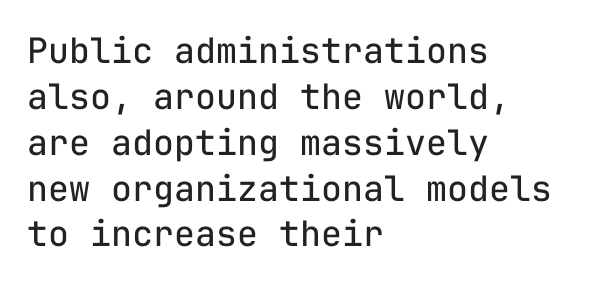
The typesetting does not lean heavy: it is not bold. Has an underline been added? It has not. Interline gaps are of average width in this sample. These lines are composed in type without serifs.
